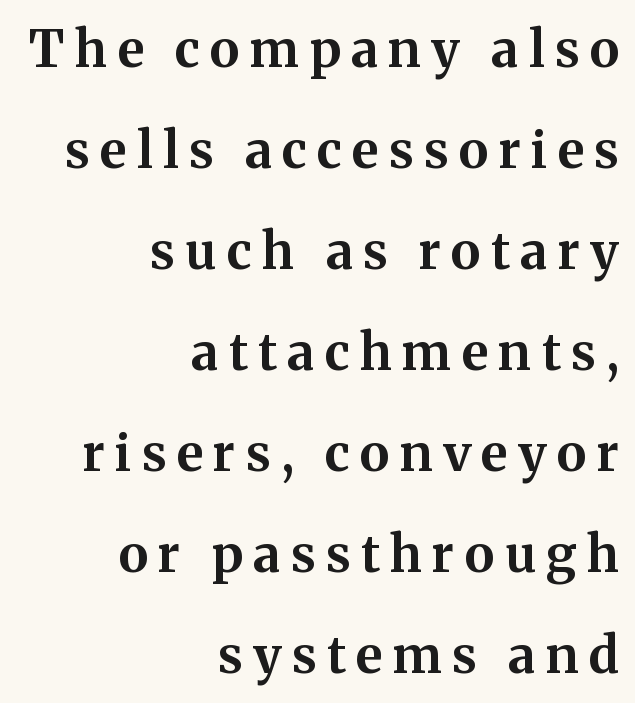
{"serif": "yes", "italic": "no", "bold": "yes", "weight": "bold", "width": "normal", "stroke_contrast": "medium", "x_height": "medium", "monospaced": "no", "underline": "no", "align": "right", "line_spacing": "loose", "line_spacing_ratio": 1.98, "letter_spacing": "wide", "letter_spacing_em": 0.2, "glyph_px": 51}
